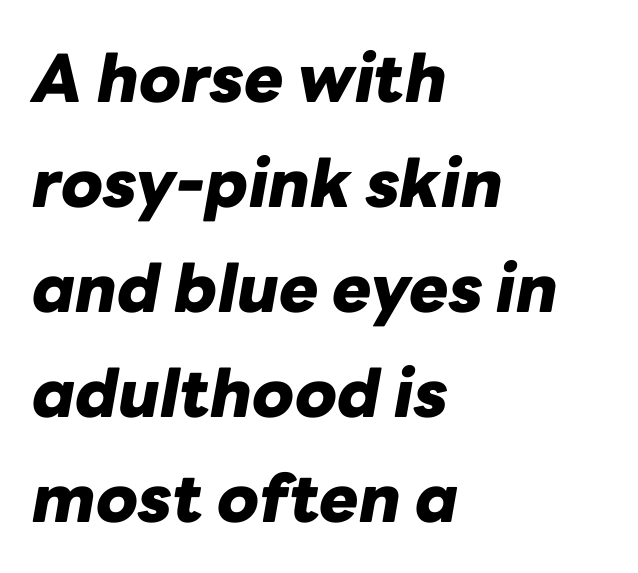
The image shows 66 px heavy type, italic (leaning right); set left-aligned, normal line spacing (1.59x), normal letter spacing, not underlined; low stroke contrast and a medium x-height.
